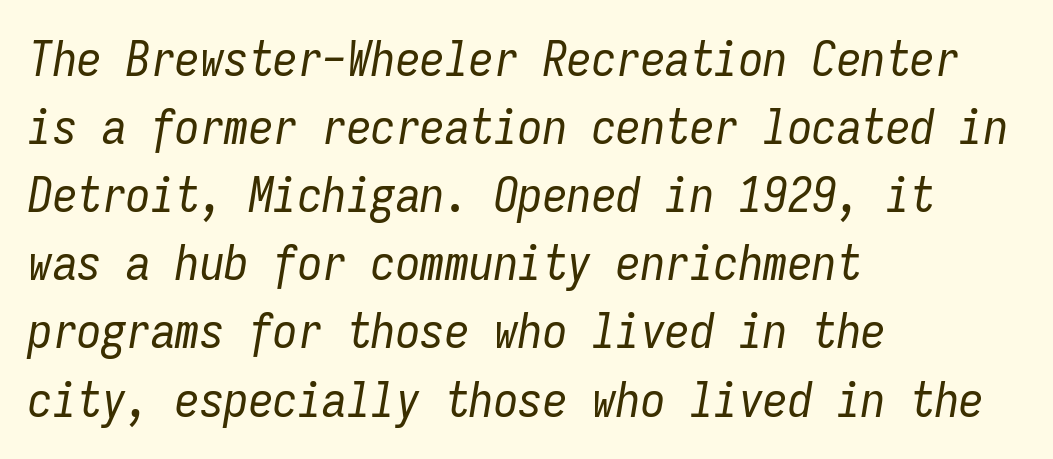
Q: Is the text bold? A: No.
Q: Is the text italic (slanted)? A: Yes, it leans right by about 9 degrees.
Q: Is the text underlined? A: No.
Q: How is the paragraph aligned? A: Left-aligned.
Q: Is the spacing between letters normal or unusually wide? A: Normal.
Q: Is the spacing between lines tight, normal or loose? A: Normal.
Q: Width (condensed, normal, or wide)? A: Condensed.
Q: Stroke contrast? A: Low.
Q: x-height? A: Medium.
Q: Monospaced? A: Yes.
